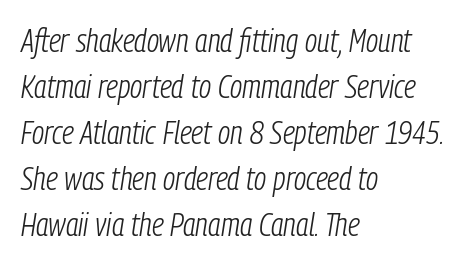
Q: Is the text bold? A: No.
Q: Is the text italic (slanted)? A: Yes, it leans right by about 9 degrees.
Q: Is the text underlined? A: No.
Q: How is the paragraph aligned? A: Left-aligned.
Q: Is the spacing between letters normal or unusually wide? A: Normal.
Q: Is the spacing between lines tight, normal or loose? A: Normal.
Q: Width (condensed, normal, or wide)? A: Condensed.
Q: Stroke contrast? A: Low.
Q: x-height? A: Medium.
Q: Monospaced? A: No.
